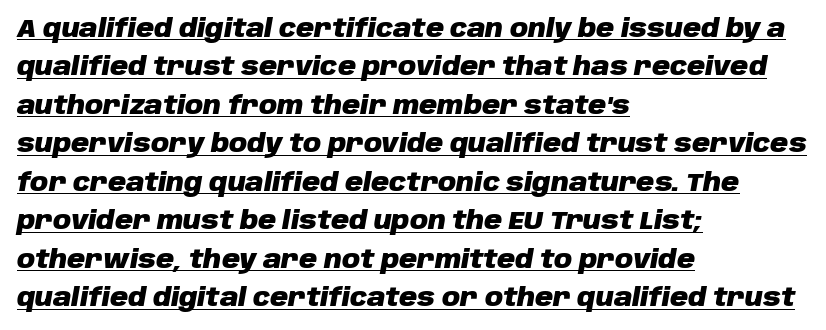
{"italic": "yes", "lean": "right", "slant_degrees": 10, "bold": "yes", "underline": "yes", "align": "left", "line_spacing": "normal", "line_spacing_ratio": 1.54, "letter_spacing": "normal", "letter_spacing_em": 0.0, "glyph_px": 25}
